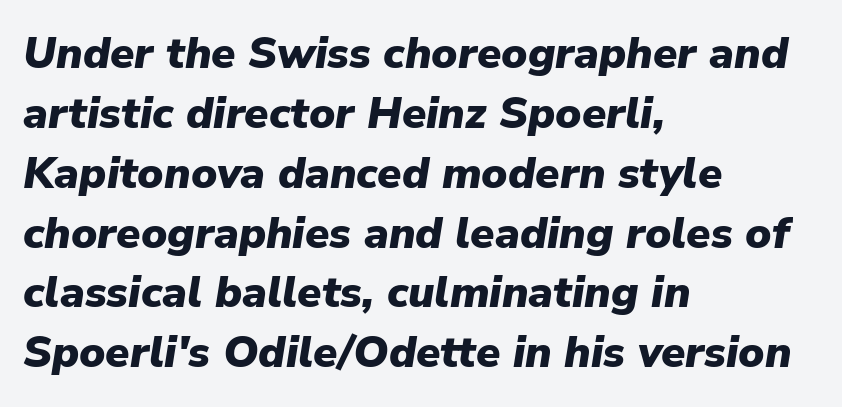
Q: Is the text bold? A: Yes.
Q: Is the text italic (slanted)? A: Yes, it leans right by about 9 degrees.
Q: Is the text underlined? A: No.
Q: How is the paragraph aligned? A: Left-aligned.
Q: Is the spacing between letters normal or unusually wide? A: Normal.
Q: Is the spacing between lines tight, normal or loose? A: Normal.
Q: Width (condensed, normal, or wide)? A: Normal.
Q: Stroke contrast? A: Low.
Q: x-height? A: Medium.
Q: Monospaced? A: No.
